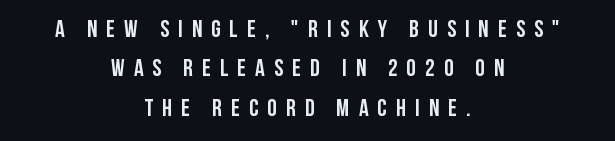
The image shows 24 px bold type, upright; set centered, normal line spacing (1.64x), unusually wide letter spacing (+0.38 em), not underlined.
